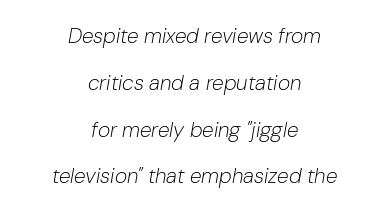
Q: Is the text bold? A: No.
Q: Is the text italic (slanted)? A: Yes, it leans right by about 10 degrees.
Q: Is the text underlined? A: No.
Q: How is the paragraph aligned? A: Centered.
Q: Is the spacing between letters normal or unusually wide? A: Normal.
Q: Is the spacing between lines tight, normal or loose? A: Loose.
